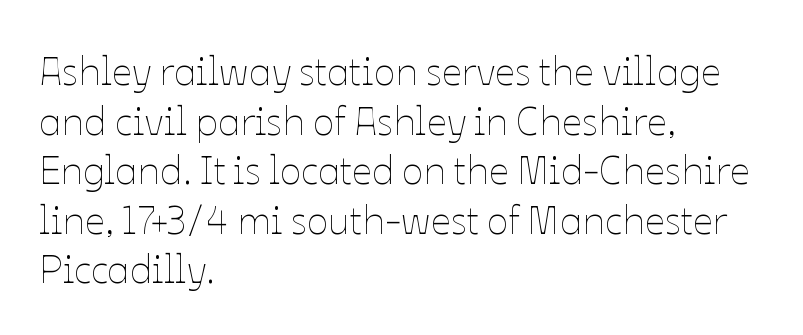
Q: Is the text bold? A: No.
Q: Is the text italic (slanted)? A: No, it is upright.
Q: Is the text underlined? A: No.
Q: How is the paragraph aligned? A: Left-aligned.
Q: Is the spacing between letters normal or unusually wide? A: Normal.
Q: Width (condensed, normal, or wide)? A: Normal.
Q: Stroke contrast? A: Low.
Q: x-height? A: Medium.
Q: Monospaced? A: No.
